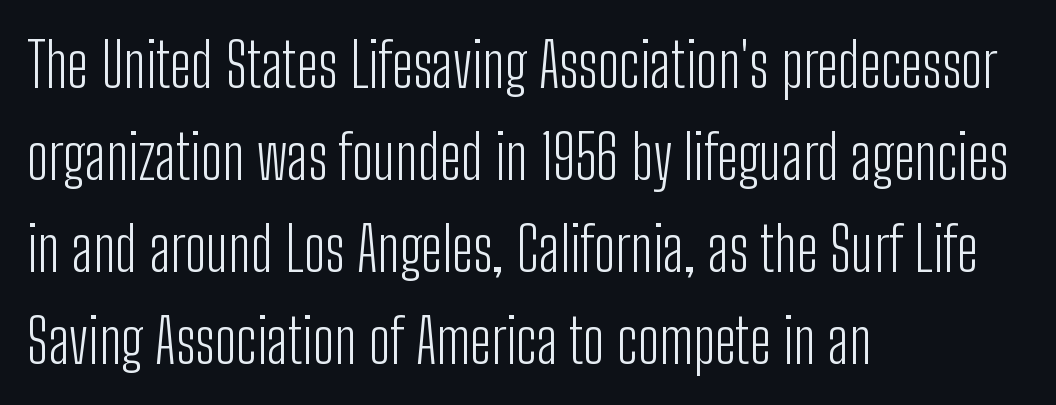
The image shows 61 px light, condensed sans-serif type, upright; set left-aligned, normal line spacing (1.51x), normal letter spacing, not underlined; low stroke contrast and a medium x-height.
